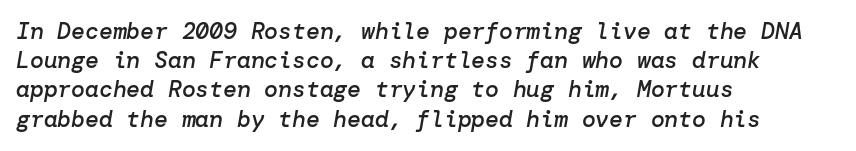
On the weight axis this lands at semibold, roughly 600. If you drew a ruler down the left edge, every line would touch it. Has an underline been added? It has not. How are the letters spaced? Ordinarily, with no added tracking.
